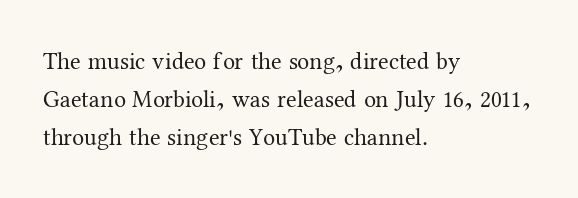
{"italic": "no", "bold": "no", "underline": "no", "align": "left", "line_spacing": "normal", "line_spacing_ratio": 1.58, "letter_spacing": "normal", "letter_spacing_em": 0.0, "glyph_px": 24}
